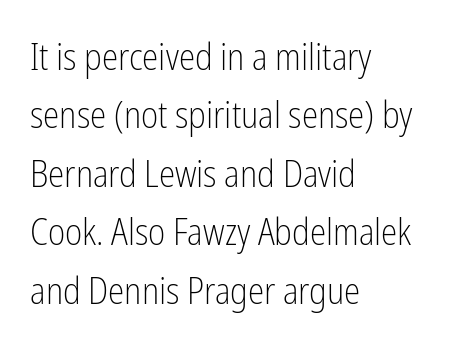
{"serif": "no", "italic": "no", "bold": "no", "weight": "light", "width": "condensed", "stroke_contrast": "low", "x_height": "medium", "monospaced": "no", "underline": "no", "align": "left", "line_spacing": "normal", "line_spacing_ratio": 1.58, "letter_spacing": "normal", "letter_spacing_em": 0.0, "glyph_px": 37}
